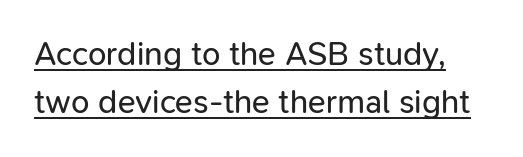
Students, note that the glyphs here touch the page at normal intervals. Notice how a bar underscores the lettering throughout. Each letter keeps its own natural width here, so spacing adapts to shape. Heft: none added — not bold. The leading is moderate, giving the passage an even texture. The type family on display is of the sans-serif kind.
